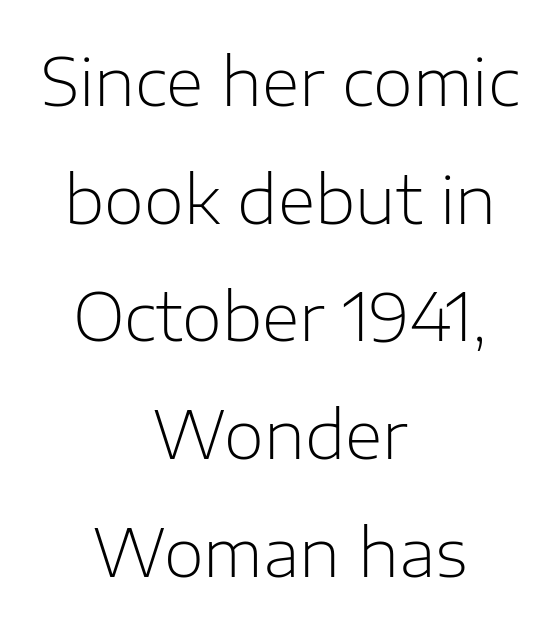
The image shows 65 px light sans-serif type, upright; set centered, line spacing 1.81x, normal letter spacing, not underlined; low stroke contrast and a medium x-height.
